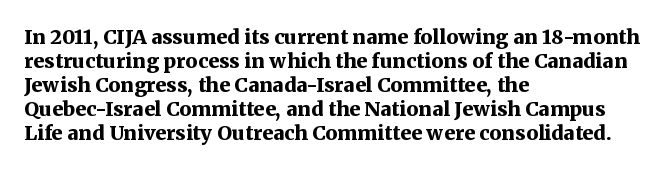
Posture: upright roman. Between one letter and the next there's only the usual sliver of space. Layout note: lines flush left. Clear beneath every line of the passage. The characters look thick and weighty, a clear bold.
